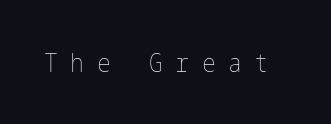
Q: Is the text bold? A: No.
Q: Is the text italic (slanted)? A: No, it is upright.
Q: Is the text underlined? A: No.
Q: Is the spacing between letters normal or unusually wide? A: Unusually wide.
